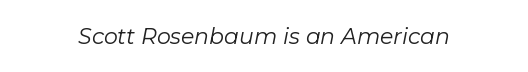
{"italic": "yes", "lean": "right", "slant_degrees": 11, "bold": "no", "underline": "no", "letter_spacing": "normal", "letter_spacing_em": 0.0, "glyph_px": 22}
